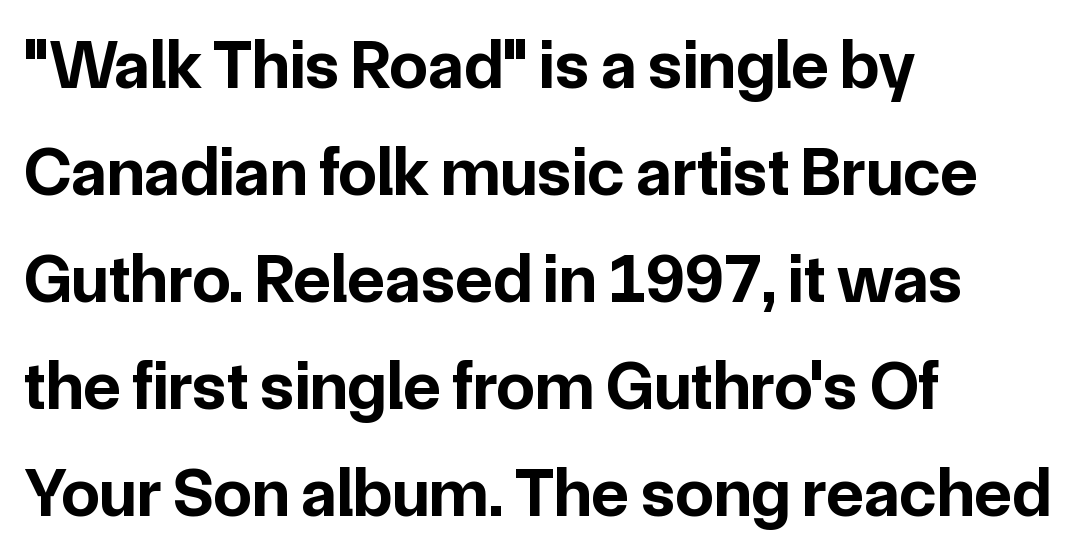
Q: Is the text bold? A: Yes.
Q: Is the text italic (slanted)? A: No, it is upright.
Q: Is the typeface a serif or a sans-serif typeface? A: Sans-serif.
Q: Is the text underlined? A: No.
Q: How is the paragraph aligned? A: Left-aligned.
Q: Is the spacing between letters normal or unusually wide? A: Normal.
Q: Is the spacing between lines tight, normal or loose? A: Normal.
Q: Width (condensed, normal, or wide)? A: Normal.
Q: Stroke contrast? A: Low.
Q: x-height? A: Medium.
Q: Monospaced? A: No.
